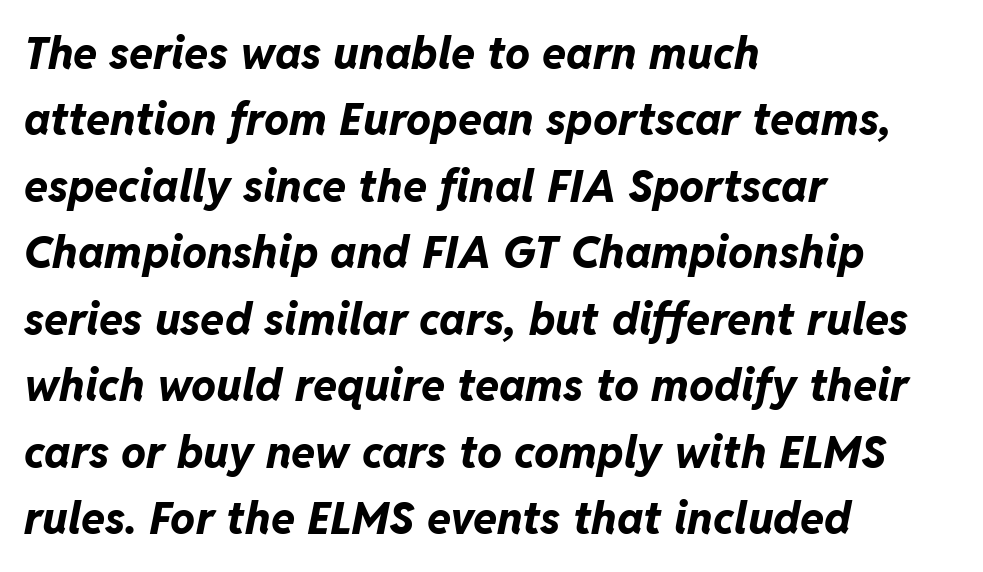
A typesetter would call this zero additional tracking. Heft: maximum for text — a bold. Is the type slanted? Yes — the strokes lean at a clear angle. How would I describe the line gaps? Plain and ordinary. You could not count columns in this text — the font is proportionally spaced. The setting favours the left margin, as ordinary paragraphs usually do.
